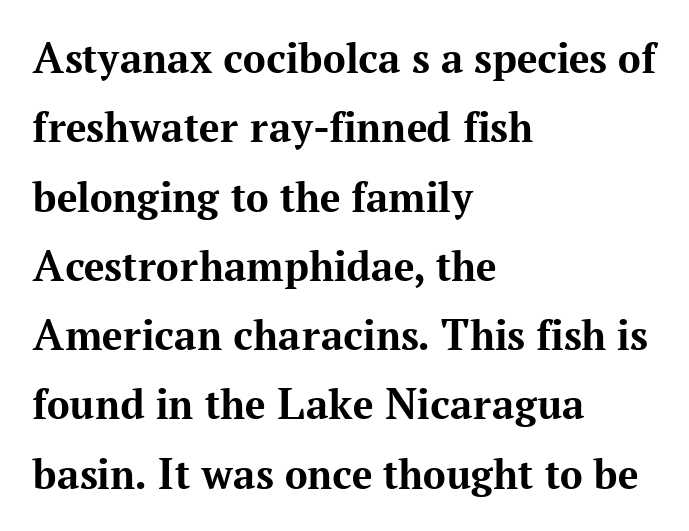
The letters stand upright; this is a roman face. All the whitespace from short lines collects on the right. Is the letter spacing exaggerated? No — it looks like the ordinary default. Weight check: bold — yes, fully.
